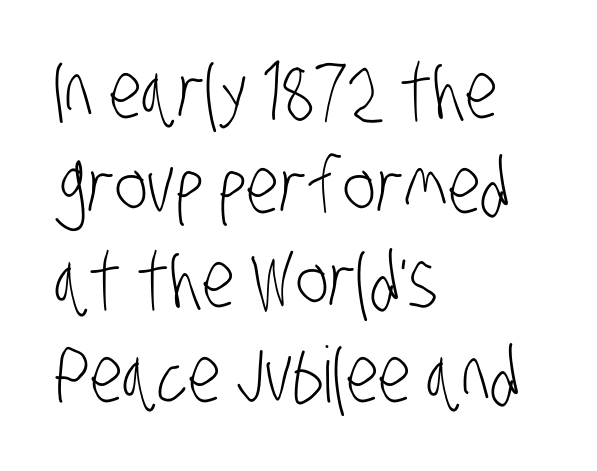
Q: Is the text bold? A: No.
Q: Is the typeface a serif or a sans-serif typeface? A: Sans-serif.
Q: Is the text underlined? A: No.
Q: How is the paragraph aligned? A: Left-aligned.
Q: Is the spacing between letters normal or unusually wide? A: Normal.
Q: Width (condensed, normal, or wide)? A: Condensed.
Q: Stroke contrast? A: Low.
Q: x-height? A: Large.
Q: Monospaced? A: No.
